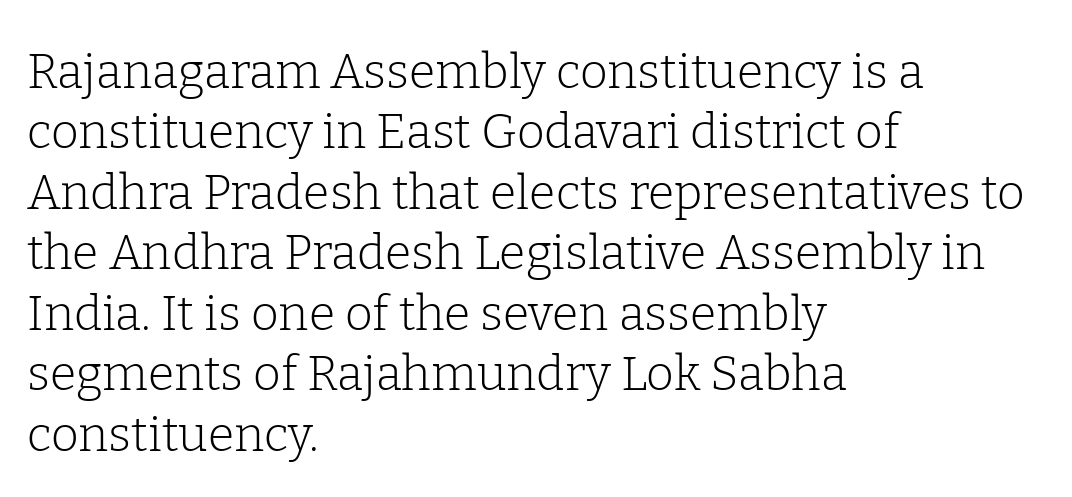
The image shows 48 px light serif type, upright; set left-aligned, normal line spacing (1.26x), normal letter spacing, not underlined; low stroke contrast and a medium x-height.
